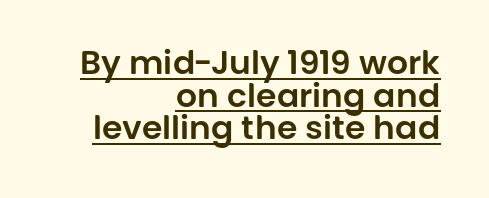
{"serif": "no", "italic": "no", "width": "normal", "stroke_contrast": "low", "x_height": "large", "monospaced": "no", "underline": "yes", "align": "right", "line_spacing": "tight", "line_spacing_ratio": 0.99, "letter_spacing": "normal", "letter_spacing_em": 0.0, "glyph_px": 33}
